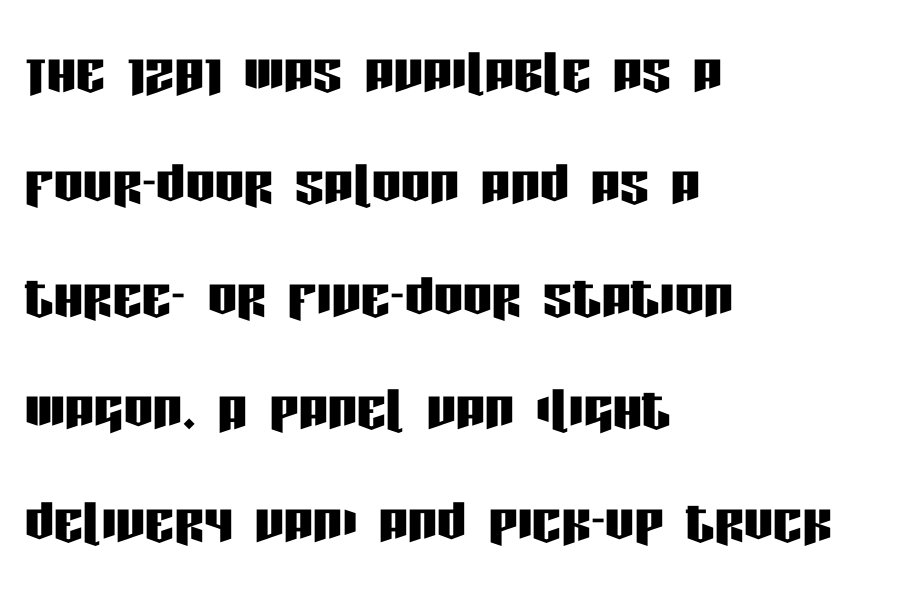
Q: Is the text italic (slanted)? A: No, it is upright.
Q: Is the typeface a serif or a sans-serif typeface? A: Sans-serif.
Q: Is the text underlined? A: No.
Q: How is the paragraph aligned? A: Left-aligned.
Q: Is the spacing between letters normal or unusually wide? A: Normal.
Q: Is the spacing between lines tight, normal or loose? A: Normal.
Q: Width (condensed, normal, or wide)? A: Condensed.
Q: Stroke contrast? A: Low.
Q: x-height? A: Large.
Q: Monospaced? A: No.
